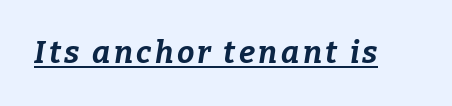
Q: Is the text bold? A: Yes.
Q: Is the text italic (slanted)? A: Yes, it leans right by about 9 degrees.
Q: Is the text underlined? A: Yes.
Q: Width (condensed, normal, or wide)? A: Normal.
Q: Stroke contrast? A: Low.
Q: x-height? A: Medium.
Q: Monospaced? A: No.
